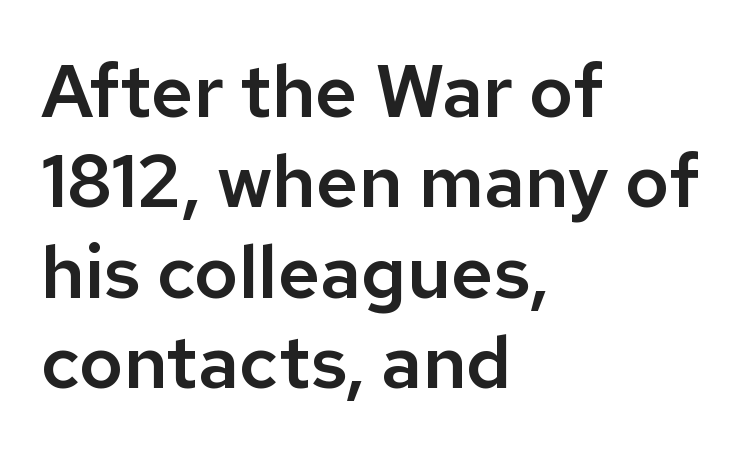
Here the glyphs are tracked normally, forming tight word shapes. Each letter's strokes conclude bluntly, with no projecting serifs. The letters advance in unequal steps, a hallmark of proportional type. Horizontally, the lines are justified to the leading edge only. The words here are not underlined. The axis of the letterforms is exactly vertical.
